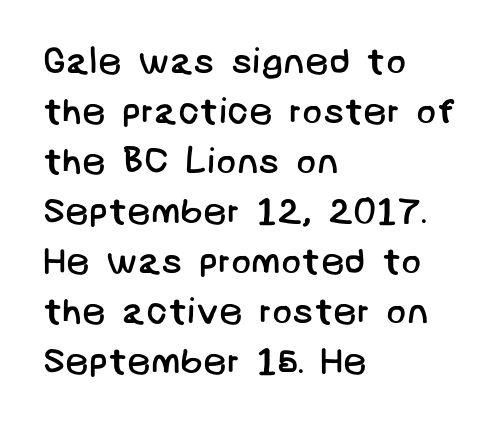
The image shows 37 px regular-weight sans-serif type; set left-aligned, normal line spacing (1.35x), normal letter spacing, not underlined; low stroke contrast and a large x-height.
